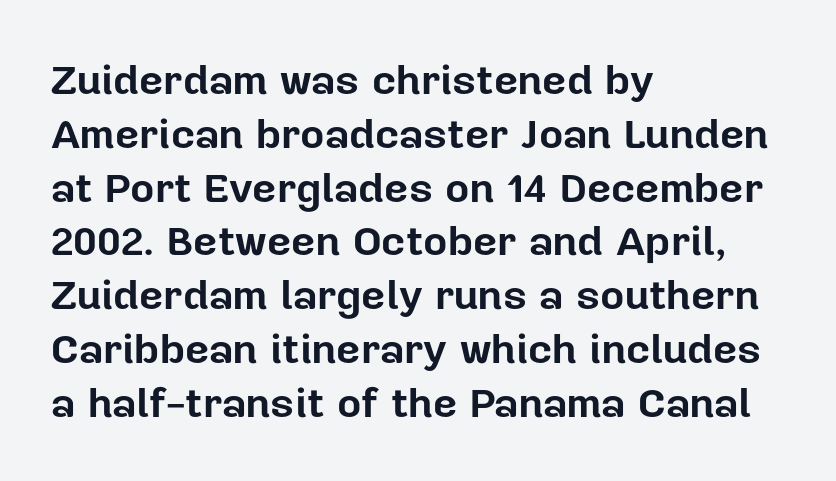
{"serif": "no", "italic": "no", "bold": "yes", "weight": "bold", "width": "normal", "stroke_contrast": "low", "x_height": "medium", "monospaced": "no", "underline": "no", "align": "left", "line_spacing": "normal", "line_spacing_ratio": 1.28, "letter_spacing": "normal", "letter_spacing_em": 0.0, "glyph_px": 42}
